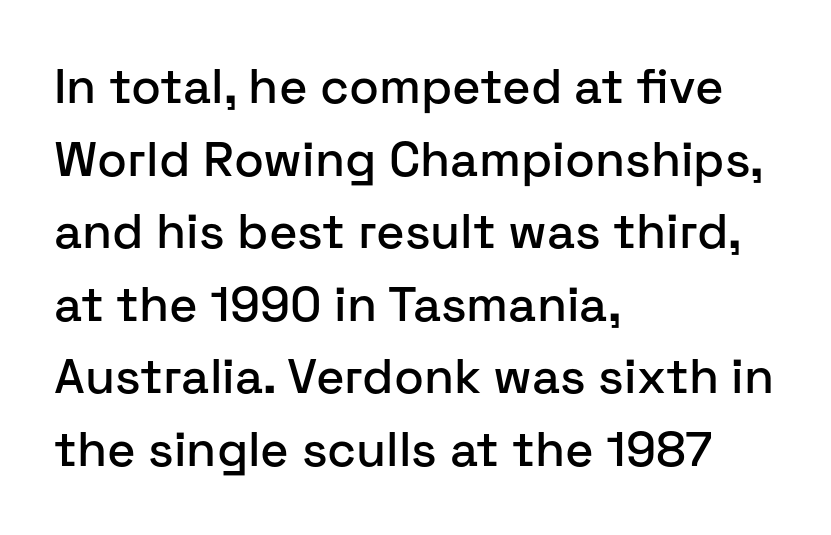
The type sits square on the baseline with zero lean. This rendering features lettering with no underline. The type is set solid horizontally, with unmodified tracking. Each letter keeps its own natural width here, so spacing adapts to shape.
